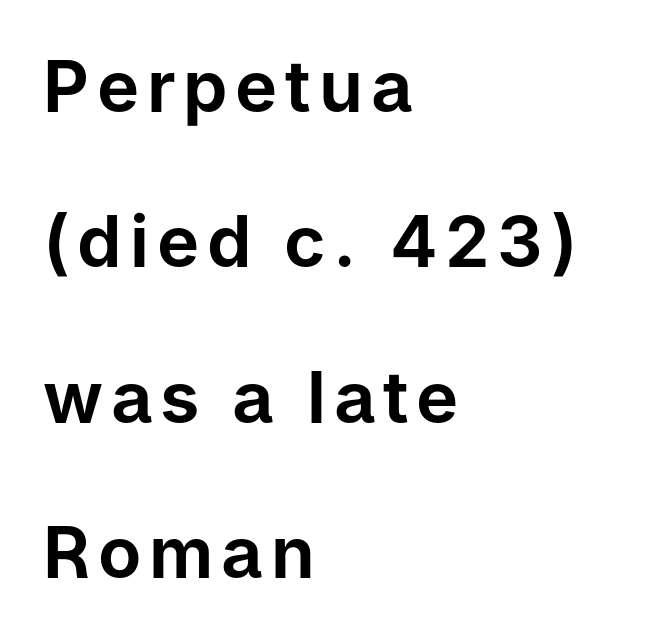
Only glyphs here, with clear space below each row. The font family rendered here belongs to the sans-serif group. This sample has the flowing, uneven cadence of proportional lettering. The axis of the letterforms is exactly vertical.
